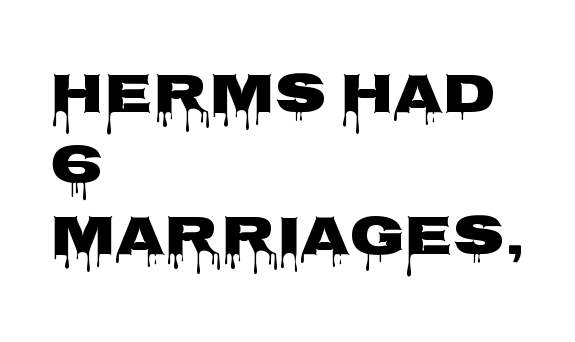
{"serif": "no", "italic": "no", "width": "wide", "stroke_contrast": "low", "x_height": "large", "monospaced": "no", "underline": "no", "align": "left", "line_spacing": "normal", "line_spacing_ratio": 1.27, "letter_spacing": "normal", "letter_spacing_em": 0.0, "glyph_px": 56}
